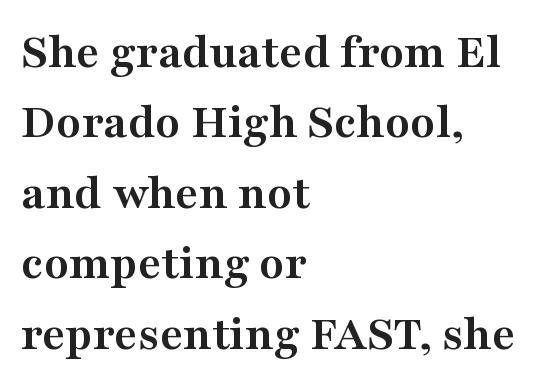
The lettering stays uniformly vertical, giving the passage a roman look. Its strokes are broad and dark, the hallmark of bold type. Stroke terminals: seriffed. The passage shown is typed in a proportional face where columns would drift. In terms of leading, this rendering sits right in the middle.
